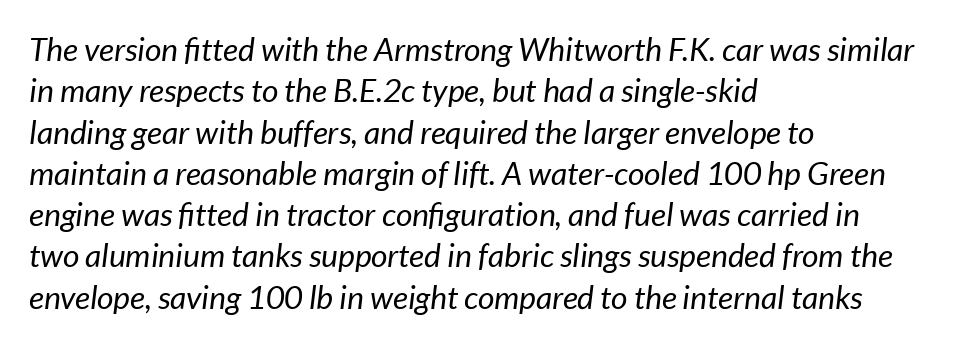
Q: Is the text bold? A: No.
Q: Is the text italic (slanted)? A: Yes, it leans right by about 7 degrees.
Q: Is the text underlined? A: No.
Q: How is the paragraph aligned? A: Left-aligned.
Q: Is the spacing between letters normal or unusually wide? A: Normal.
Q: Is the spacing between lines tight, normal or loose? A: Normal.
Q: Width (condensed, normal, or wide)? A: Normal.
Q: Stroke contrast? A: Low.
Q: x-height? A: Medium.
Q: Monospaced? A: No.
